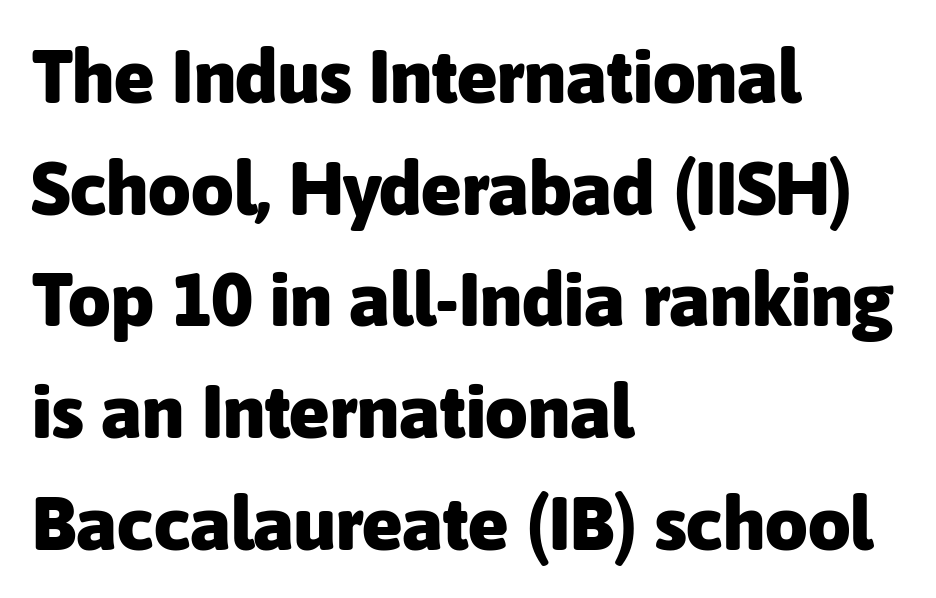
The image shows 75 px heavy sans-serif type, upright; set left-aligned, normal line spacing (1.49x), normal letter spacing, not underlined; low stroke contrast and a medium x-height.
